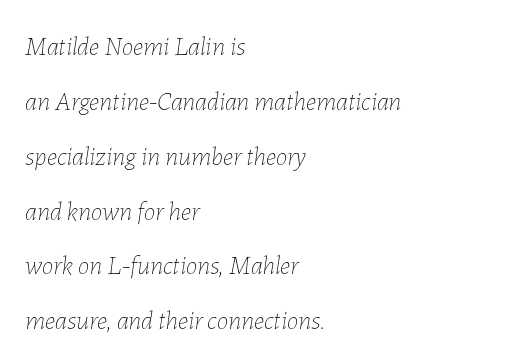
Baseline-to-baseline distance is far greater than the letter height. Beneath every word, the page is bare. Teacher's note: observe the even left margin — that is flush-left alignment. The axis of the letterforms is tilted away from vertical. The horizontal fit of the characters is conventional and even. The weight tops out at a normal text grade.
